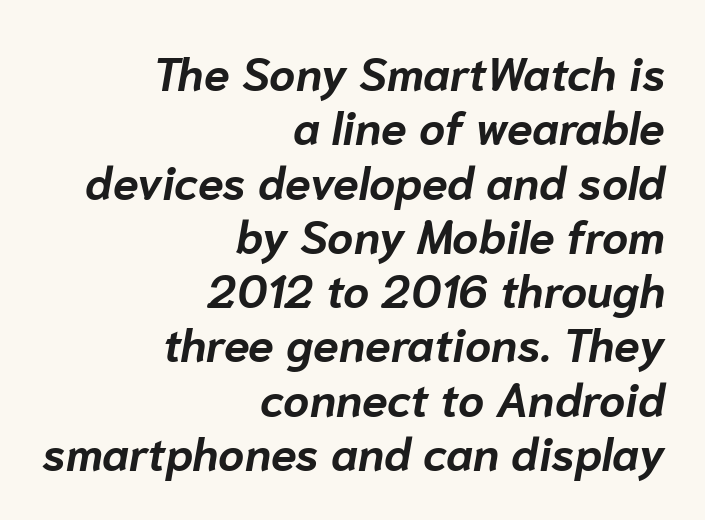
Q: Is the text bold? A: Yes.
Q: Is the text italic (slanted)? A: Yes, it leans right by about 10 degrees.
Q: Is the text underlined? A: No.
Q: How is the paragraph aligned? A: Right-aligned.
Q: Is the spacing between letters normal or unusually wide? A: Normal.
Q: Width (condensed, normal, or wide)? A: Normal.
Q: Stroke contrast? A: Low.
Q: x-height? A: Medium.
Q: Monospaced? A: No.
